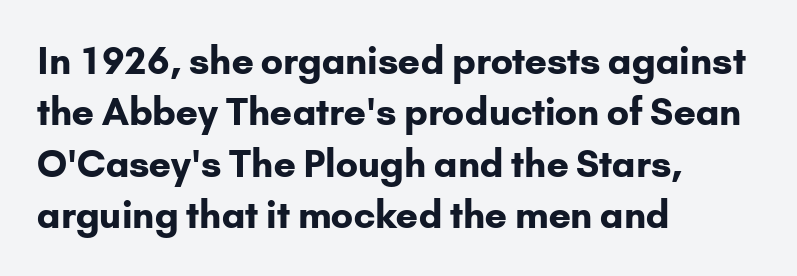
The image shows 37 px bold sans-serif type, upright; set left-aligned, normal line spacing (1.39x), normal letter spacing, not underlined; low stroke contrast and a small x-height.
